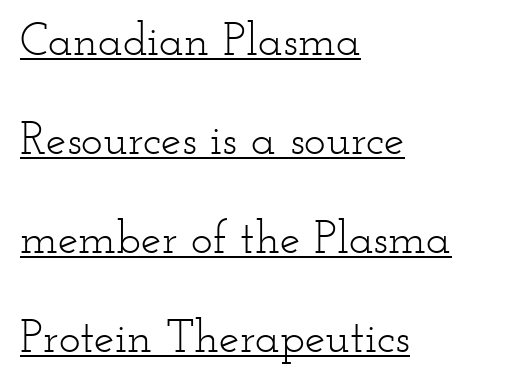
{"serif": "yes", "italic": "no", "bold": "no", "weight": "light", "width": "wide", "stroke_contrast": "low", "x_height": "small", "monospaced": "no", "underline": "yes", "align": "left", "line_spacing": "loose", "line_spacing_ratio": 2.15, "letter_spacing": "normal", "letter_spacing_em": 0.0, "glyph_px": 46}
